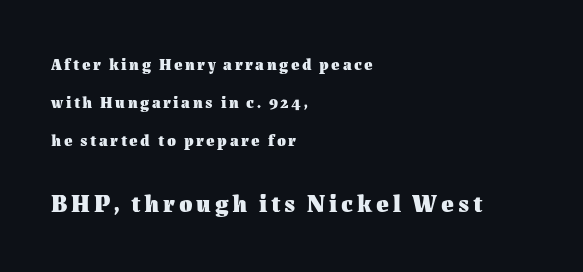
{"italic": "no", "bold": "yes", "underline": "no", "align": "left", "line_spacing": "loose", "line_spacing_ratio": 2.38, "larger_block": "second", "size_ratio": 1.5, "glyph_px": 24}
